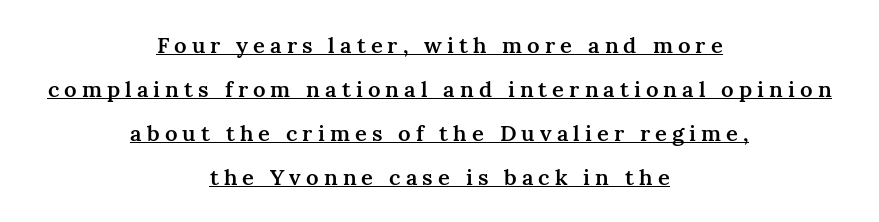
Tracking here is generous; glyphs stand well apart from one another. The font's upright variant was chosen for this text. Look at the stroke-to-counter ratio: somewhat heavy, a semibold. Vertically, the passage feels expansive, rows floating well apart. The rag falls on both sides of this text block equally. The specimen includes a rule beneath the text block's lines.
